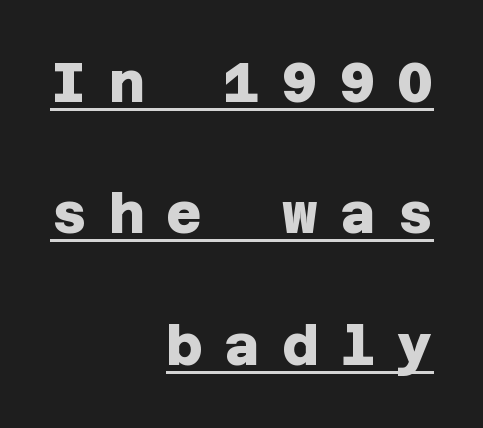
Q: Is the text bold? A: Yes.
Q: Is the typeface a serif or a sans-serif typeface? A: Sans-serif.
Q: Is the text underlined? A: Yes.
Q: How is the paragraph aligned? A: Right-aligned.
Q: Is the spacing between letters normal or unusually wide? A: Unusually wide.
Q: Is the spacing between lines tight, normal or loose? A: Loose.
Q: Width (condensed, normal, or wide)? A: Normal.
Q: Stroke contrast? A: Low.
Q: x-height? A: Large.
